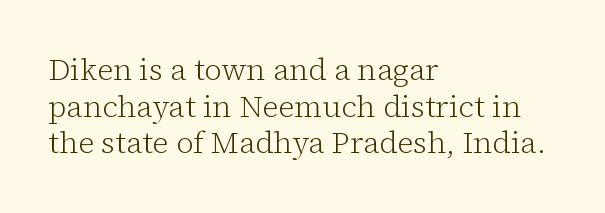
Q: Is the text bold? A: No.
Q: Is the text italic (slanted)? A: No, it is upright.
Q: Is the typeface a serif or a sans-serif typeface? A: Serif.
Q: Is the text underlined? A: No.
Q: How is the paragraph aligned? A: Left-aligned.
Q: Is the spacing between letters normal or unusually wide? A: Normal.
Q: Width (condensed, normal, or wide)? A: Normal.
Q: Stroke contrast? A: Low.
Q: x-height? A: Medium.
Q: Monospaced? A: No.
